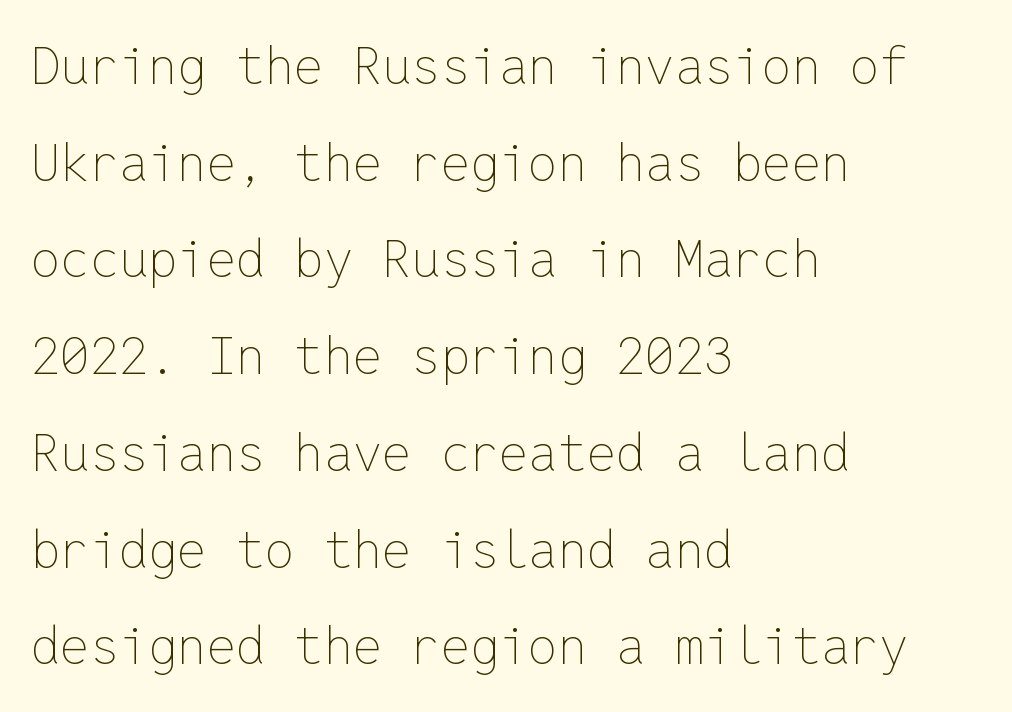
{"italic": "no", "bold": "no", "weight": "thin", "width": "normal", "stroke_contrast": "low", "x_height": "medium", "monospaced": "yes", "underline": "no", "align": "left", "line_spacing_ratio": 1.86, "letter_spacing": "normal", "letter_spacing_em": 0.0, "glyph_px": 52}
